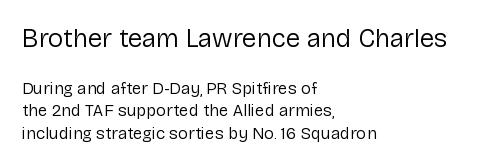
Q: Is the text bold? A: No.
Q: Is the text italic (slanted)? A: No, it is upright.
Q: Is the text underlined? A: No.
Q: How is the paragraph aligned? A: Left-aligned.
Q: Is the spacing between letters normal or unusually wide? A: Normal.
Q: Is the spacing between lines tight, normal or loose? A: Normal.
Q: Which block of text is set in a larger size, the first (top) or the second (bottom)? A: The first (top) one.
